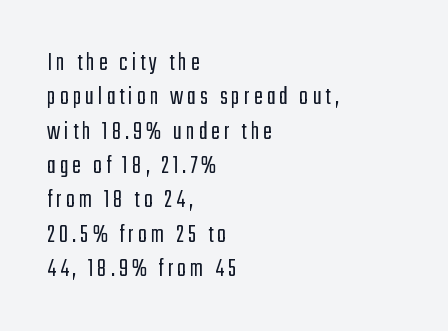
{"italic": "no", "bold": "no", "underline": "no", "align": "left", "line_spacing": "normal", "line_spacing_ratio": 1.32, "glyph_px": 26}
